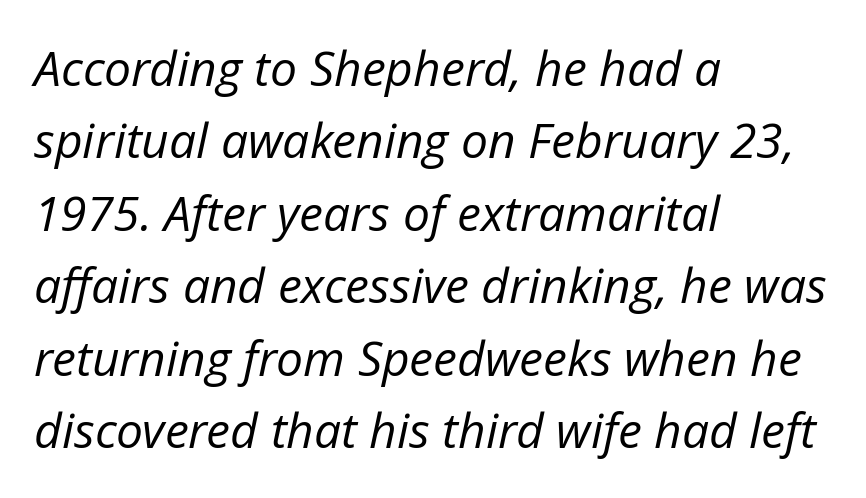
The image shows 48 px regular-weight type, italic (leaning right); set left-aligned, normal line spacing (1.51x), normal letter spacing, not underlined; low stroke contrast and a medium x-height.
